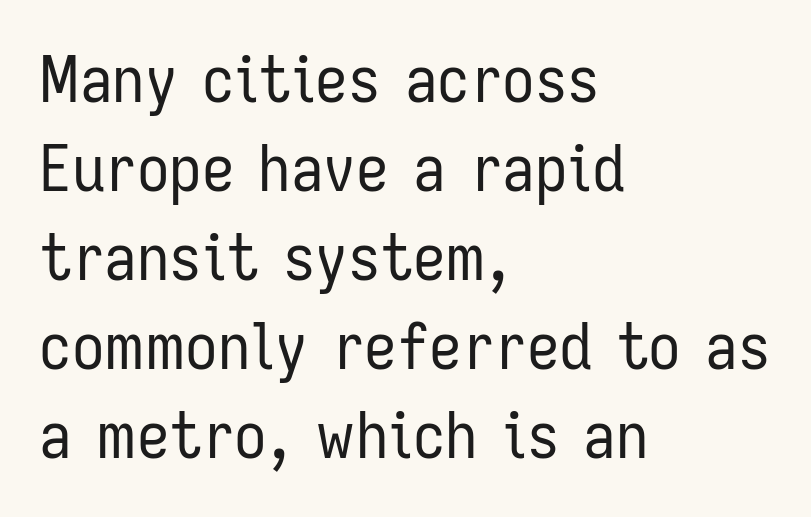
Descenders are the only things crossing below the line. Reading down the column, the eye jumps a familiar distance to each next line. You could call the tracking neutral — neither tight nor loose. This rendering uses left alignment, leaving the right contour irregular. Is this a fixed-width face? No — the glyphs have proportional, varying widths.
